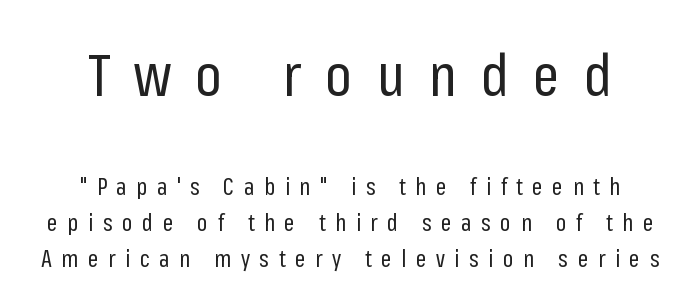
Q: Is the text bold? A: No.
Q: Is the text italic (slanted)? A: No, it is upright.
Q: Is the typeface a serif or a sans-serif typeface? A: Sans-serif.
Q: Is the text underlined? A: No.
Q: Is the spacing between letters normal or unusually wide? A: Unusually wide.
Q: Is the spacing between lines tight, normal or loose? A: Normal.
Q: Which block of text is set in a larger size, the first (top) or the second (bottom)? A: The first (top) one.
Q: Width (condensed, normal, or wide)? A: Condensed.
Q: Stroke contrast? A: Low.
Q: x-height? A: Medium.
Q: Monospaced? A: No.
